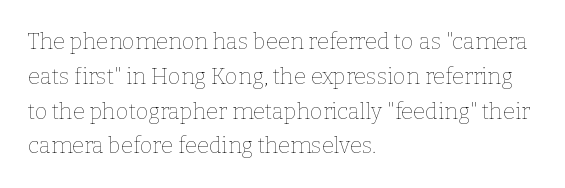
The image shows 22 px text type, upright; set left-aligned, normal line spacing (1.58x), normal letter spacing, not underlined.
